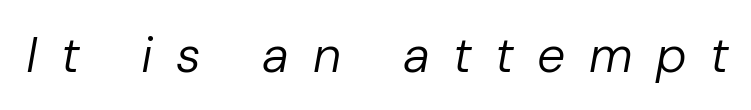
The rendering uses natural spacing where letterforms have individual widths. Italic? Definitely — the glyphs are oblique. Nothing heavy about these letters — not bold at all. Look at the tracking — it's clearly loosened, letters drifting apart. The baseline area is clear.
